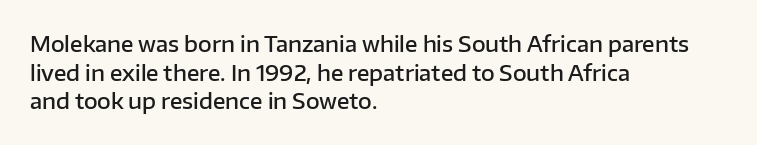
Q: Is the text bold? A: Semi-bold.
Q: Is the text italic (slanted)? A: No, it is upright.
Q: Is the text underlined? A: No.
Q: How is the paragraph aligned? A: Left-aligned.
Q: Is the spacing between letters normal or unusually wide? A: Normal.
Q: Is the spacing between lines tight, normal or loose? A: Normal.
